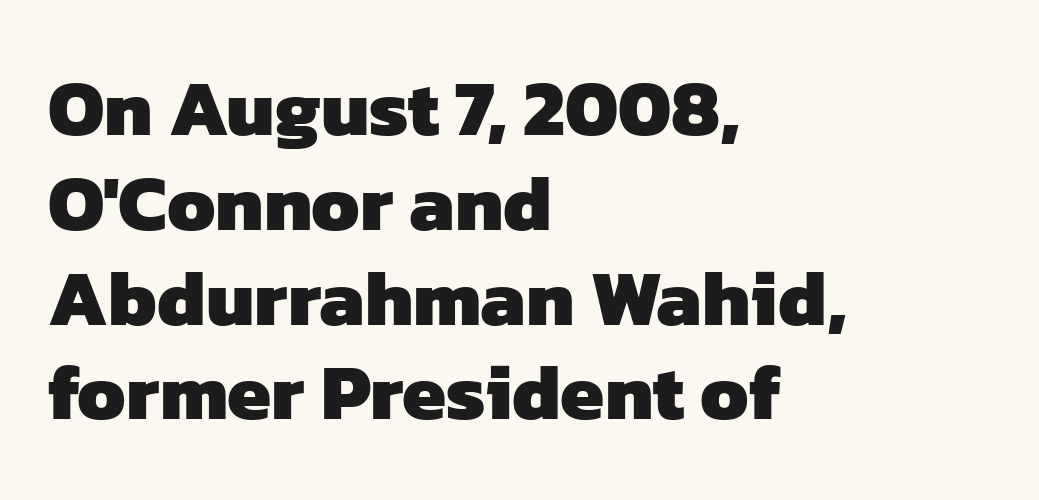
{"serif": "no", "bold": "yes", "weight": "heavy", "width": "normal", "stroke_contrast": "low", "x_height": "medium", "monospaced": "no", "underline": "no", "align": "left", "line_spacing_ratio": 1.2, "letter_spacing": "normal", "letter_spacing_em": 0.0, "glyph_px": 79}
